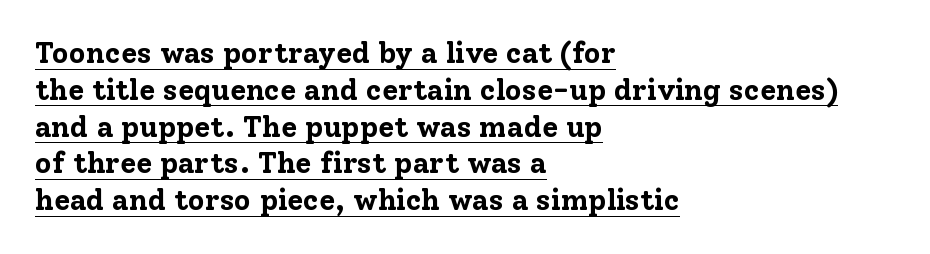
Interline gaps are of average width in this sample. Horizontally, the lines are justified to the leading edge only. This is serif lettering, the kind often seen in printed books. How are the letters spaced? Ordinarily, with no added tracking.
